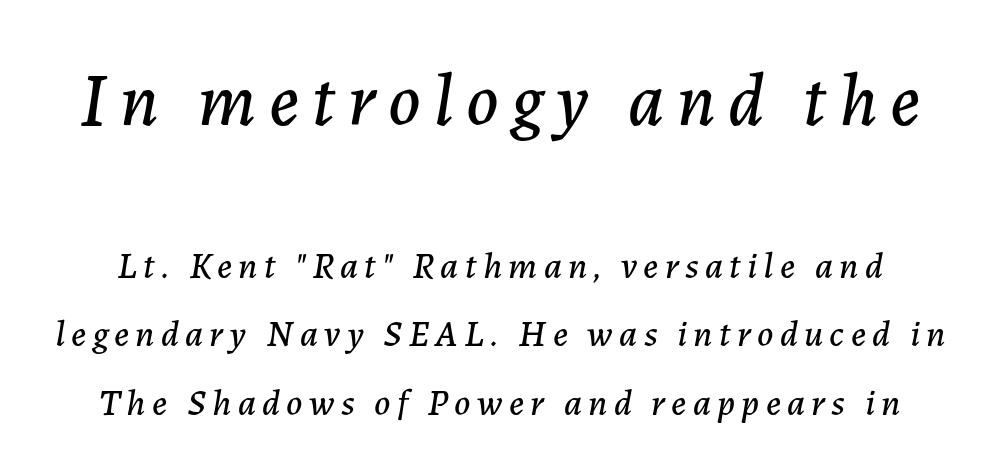
The image shows 74 px text type, italic (leaning right); set line spacing 1.84x, not underlined; the first (top) block is 2.0x larger; low stroke contrast and a medium x-height.
